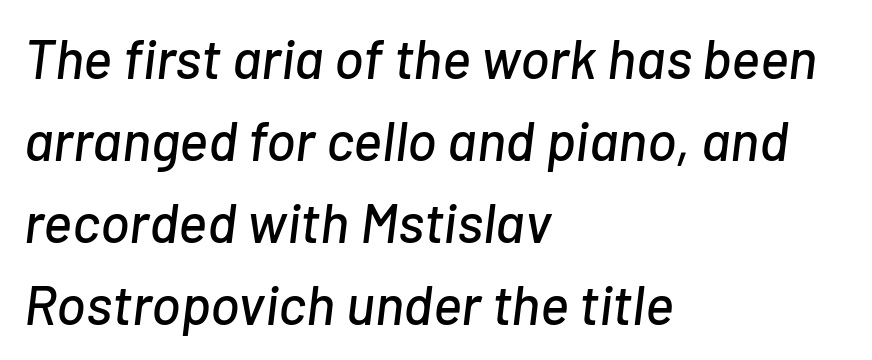
The image shows 55 px text type, italic (leaning right); set left-aligned, normal line spacing (1.49x), normal letter spacing, not underlined; low stroke contrast and a medium x-height.
